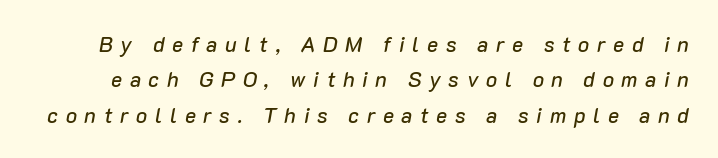
It's the slanting kind of type. The passage shown stacks its lines at a standard gap. Look at the tracking — it's clearly loosened, letters drifting apart. Beneath every word, the page is bare.
